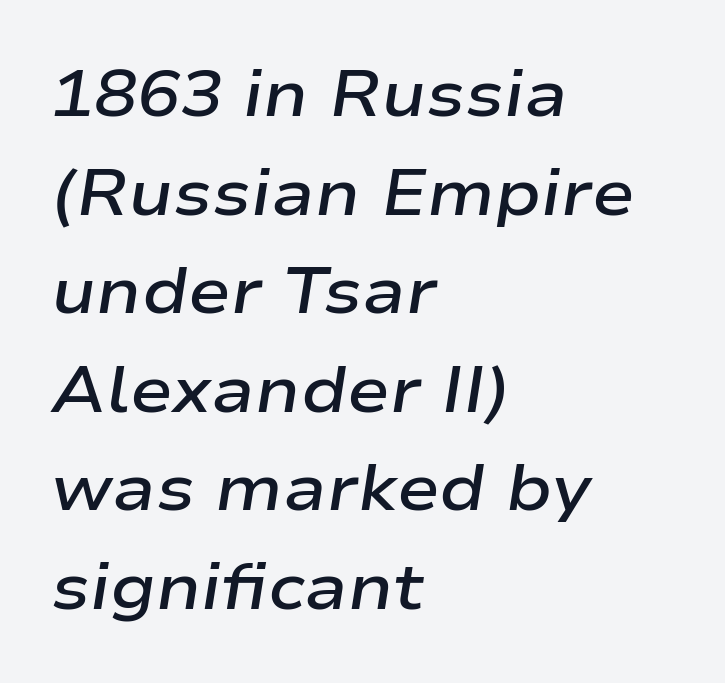
The image shows 64 px semibold, wide type, italic (leaning right); set left-aligned, normal line spacing (1.54x), normal letter spacing, not underlined; low stroke contrast and a medium x-height.
